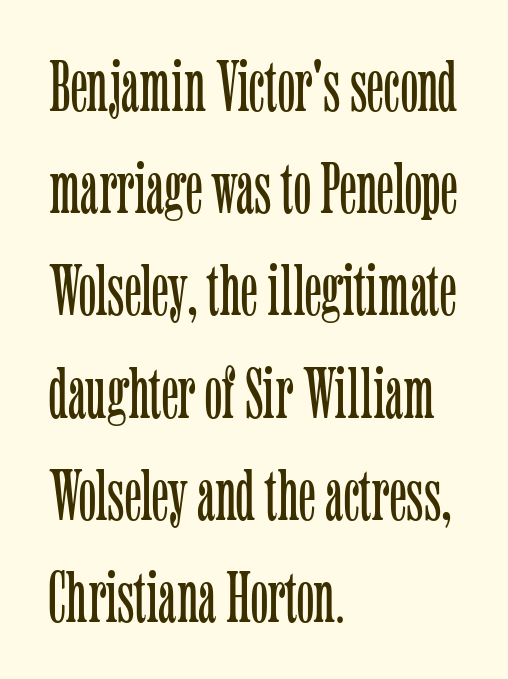
{"serif": "yes", "italic": "no", "bold": "no", "weight": "light", "width": "condensed", "stroke_contrast": "low", "x_height": "medium", "monospaced": "no", "underline": "no", "align": "left", "line_spacing": "normal", "line_spacing_ratio": 1.4, "letter_spacing": "normal", "letter_spacing_em": 0.0, "glyph_px": 73}
